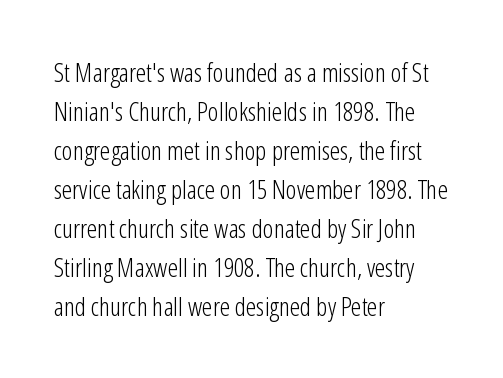
Q: Is the text bold? A: No.
Q: Is the text italic (slanted)? A: No, it is upright.
Q: Is the text underlined? A: No.
Q: How is the paragraph aligned? A: Left-aligned.
Q: Is the spacing between letters normal or unusually wide? A: Normal.
Q: Is the spacing between lines tight, normal or loose? A: Normal.
